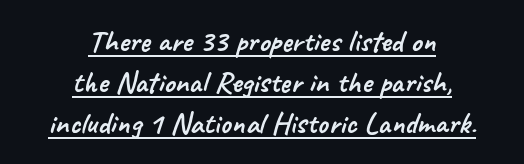
The image shows 31 px sans-serif type; set centered, normal line spacing (1.32x), normal letter spacing, underlined; low stroke contrast and a small x-height.
